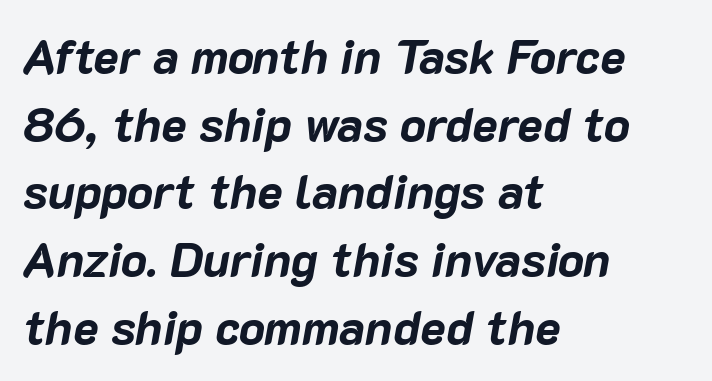
As a designer I'd log this as weight 700, bold. Is this a fixed-width face? No — the glyphs have proportional, varying widths. Alignment: flush left. Short note: letters normally spaced. Letters rest on an invisible, unmarked baseline.
